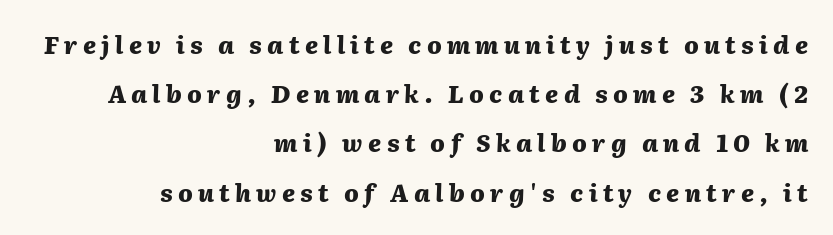
Q: Is the text bold? A: Yes.
Q: Is the text italic (slanted)? A: Yes, it leans right by about 2 degrees.
Q: Is the text underlined? A: No.
Q: How is the paragraph aligned? A: Right-aligned.
Q: Is the spacing between letters normal or unusually wide? A: Unusually wide.
Q: Is the spacing between lines tight, normal or loose? A: Loose.
